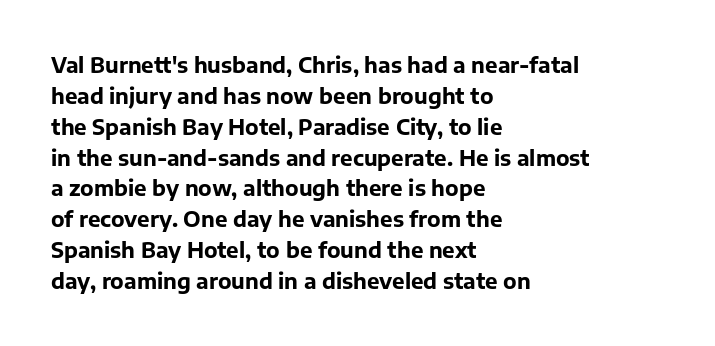
{"italic": "no", "bold": "yes", "underline": "no", "align": "left", "line_spacing": "normal", "line_spacing_ratio": 1.47, "letter_spacing": "normal", "letter_spacing_em": 0.0, "glyph_px": 21}
